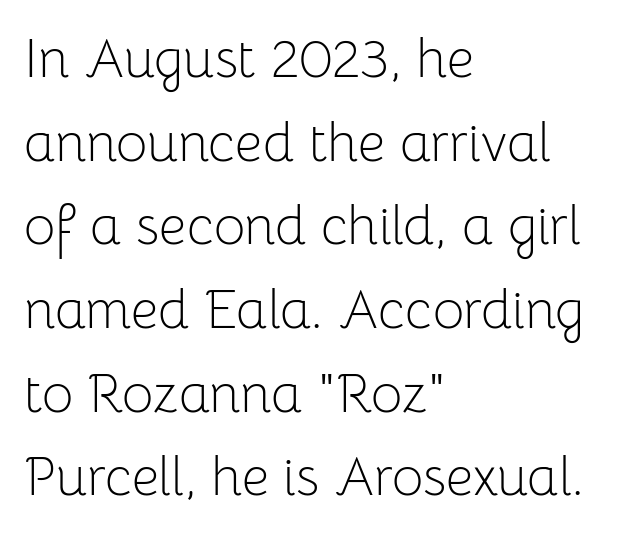
Ink coverage per letter is moderate at most. Each row of text sits above clean, open space. Leading matches the norm, producing a regular column. One-word summary of the alignment: left. Note the varied advance widths — an 'i' is clearly narrower than an 'm'. Posture: upright roman.
